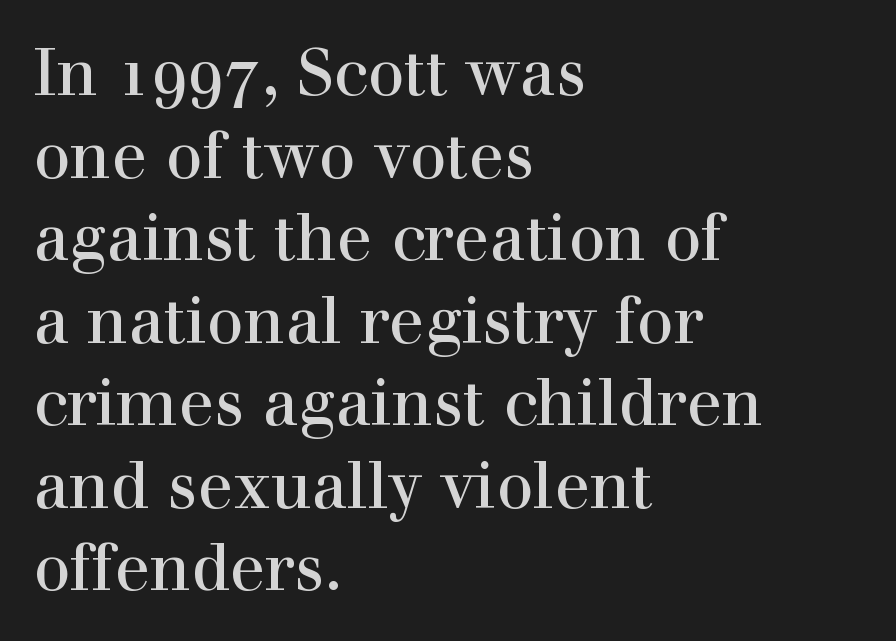
The gap between lines stays unmarked. To sum up the face: it has serifs. Is there much room between lines? A standard amount, neither cramped nor airy. This rendering leaves character spacing at its baseline value. These lines are rendered in a variable-pitch font.
